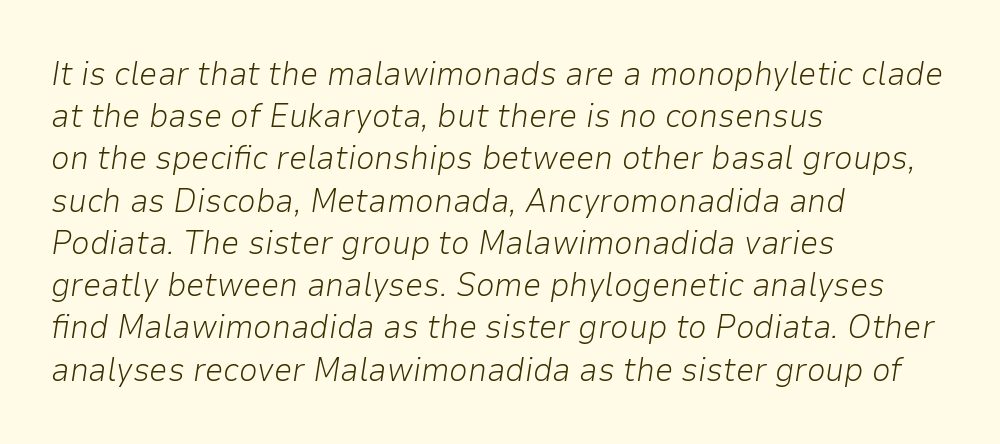
{"italic": "yes", "lean": "right", "slant_degrees": 9, "bold": "no", "weight": "light", "width": "normal", "stroke_contrast": "low", "x_height": "medium", "monospaced": "no", "underline": "no", "align": "left", "line_spacing": "normal", "line_spacing_ratio": 1.28, "letter_spacing": "normal", "letter_spacing_em": 0.0, "glyph_px": 33}
